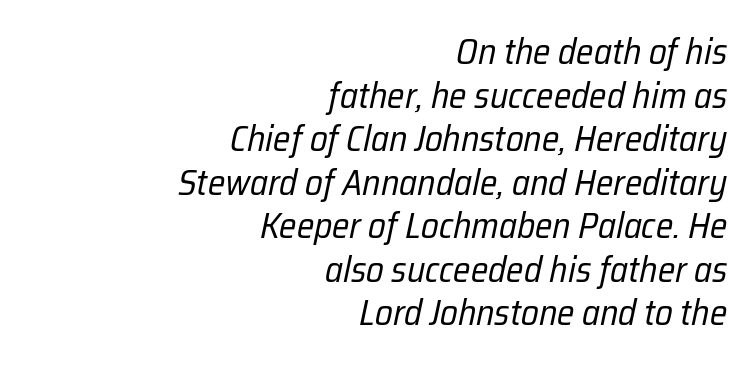
Varying glyph widths throughout — classic text-font behaviour. The area under the type is left untouched. The passage shown leans; its letterforms are oblique. Look at the tracking — it's just the regular setting, nothing added. A light-to-regular cut is what we see here.
